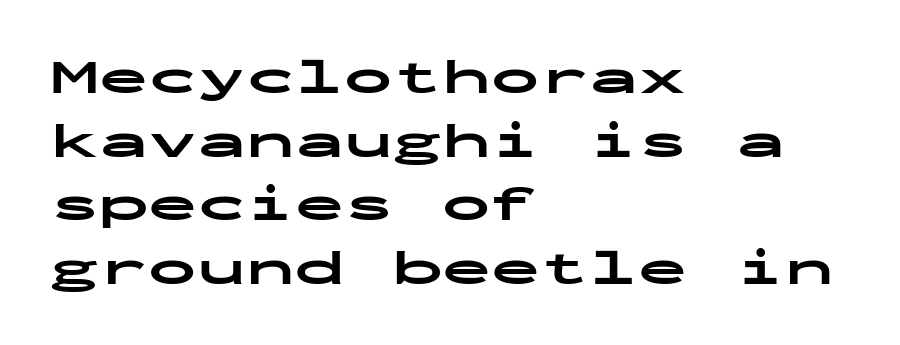
Spacing verdict: monospaced, one width for all characters. Every character sits straight up, as roman type does. Honestly, the row spacing looks completely unremarkable. The specimen omits any rule beneath the text block's lines. There is no visible air inserted between adjacent glyphs.
